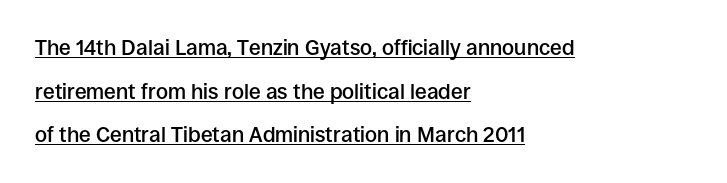
The image shows 21 px text type, upright; set left-aligned, loose line spacing (2.08x), normal letter spacing, underlined.
